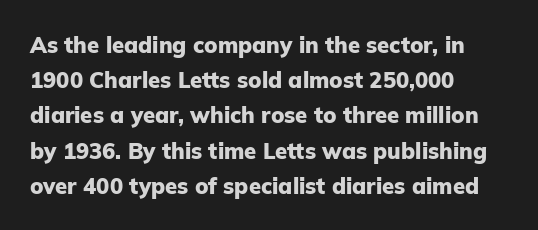
Q: Is the text bold? A: Yes.
Q: Is the text italic (slanted)? A: No, it is upright.
Q: Is the text underlined? A: No.
Q: How is the paragraph aligned? A: Left-aligned.
Q: Is the spacing between letters normal or unusually wide? A: Normal.
Q: Is the spacing between lines tight, normal or loose? A: Normal.
